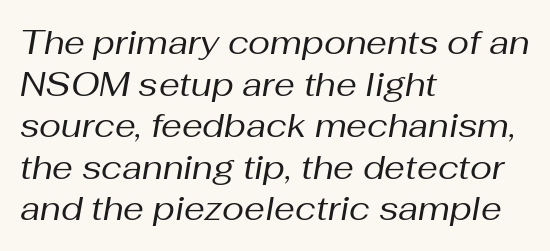
{"italic": "yes", "lean": "right", "slant_degrees": 10, "bold": "no", "weight": "regular", "width": "normal", "stroke_contrast": "medium", "x_height": "medium", "monospaced": "no", "underline": "no", "align": "left", "line_spacing": "normal", "line_spacing_ratio": 1.26, "letter_spacing": "normal", "letter_spacing_em": 0.0, "glyph_px": 33}
